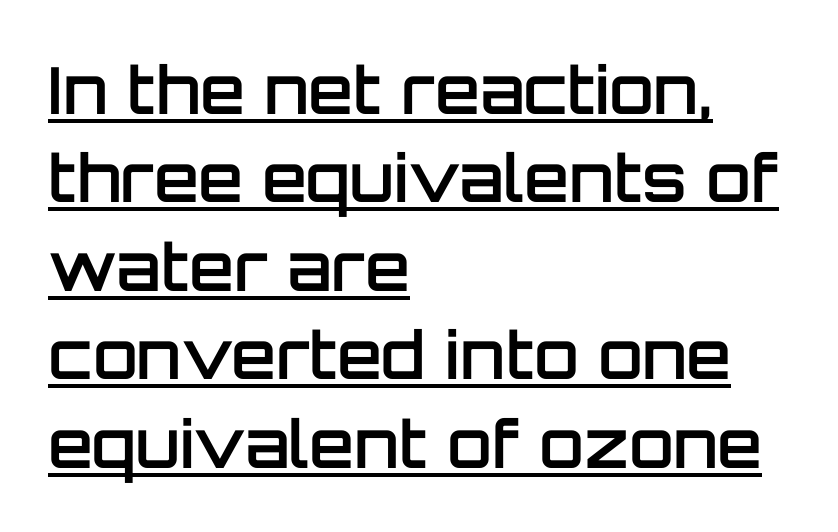
Inter-character spacing is left at the font's built-in metrics. Is this a sans? Yes — the strokes have no serifs. Summary of vertical rhythm: regular, with standard interline spacing. Vertical strokes here are truly vertical. Looks like regular typesetting: each glyph gets only the width it needs.
